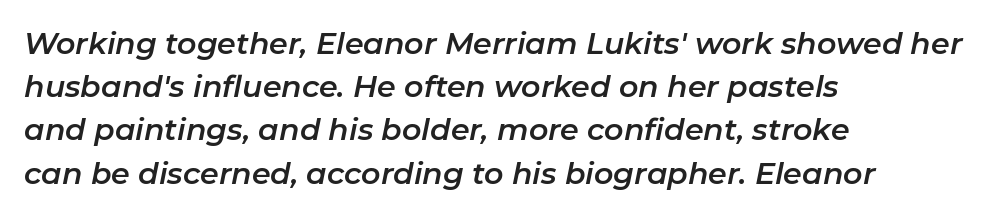
{"italic": "yes", "lean": "right", "slant_degrees": 11, "width": "normal", "stroke_contrast": "low", "x_height": "medium", "monospaced": "no", "underline": "no", "align": "left", "line_spacing": "normal", "line_spacing_ratio": 1.44, "letter_spacing": "normal", "letter_spacing_em": 0.0, "glyph_px": 30}
